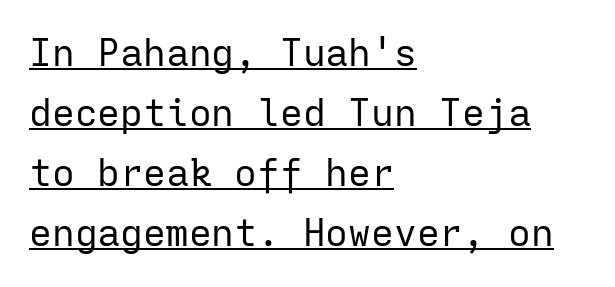
Q: Is the text bold? A: No.
Q: Is the text italic (slanted)? A: No, it is upright.
Q: Is the typeface a serif or a sans-serif typeface? A: Sans-serif.
Q: Is the text underlined? A: Yes.
Q: How is the paragraph aligned? A: Left-aligned.
Q: Is the spacing between letters normal or unusually wide? A: Normal.
Q: Is the spacing between lines tight, normal or loose? A: Normal.
Q: Width (condensed, normal, or wide)? A: Normal.
Q: Stroke contrast? A: Low.
Q: x-height? A: Medium.
Q: Monospaced? A: Yes.
